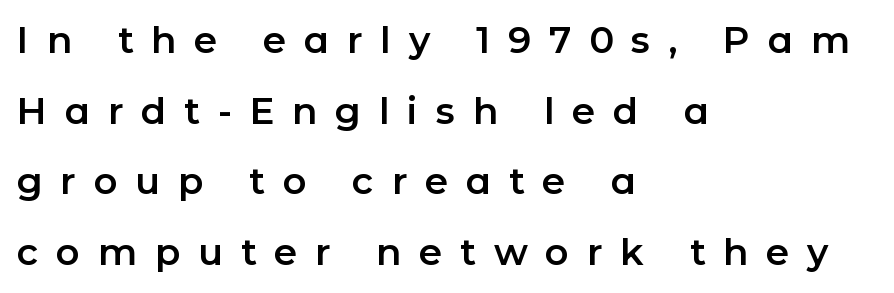
Q: Is the text italic (slanted)? A: No, it is upright.
Q: Is the typeface a serif or a sans-serif typeface? A: Sans-serif.
Q: Is the text underlined? A: No.
Q: How is the paragraph aligned? A: Left-aligned.
Q: Is the spacing between letters normal or unusually wide? A: Unusually wide.
Q: Is the spacing between lines tight, normal or loose? A: Loose.
Q: Width (condensed, normal, or wide)? A: Normal.
Q: Stroke contrast? A: Low.
Q: x-height? A: Medium.
Q: Monospaced? A: No.
